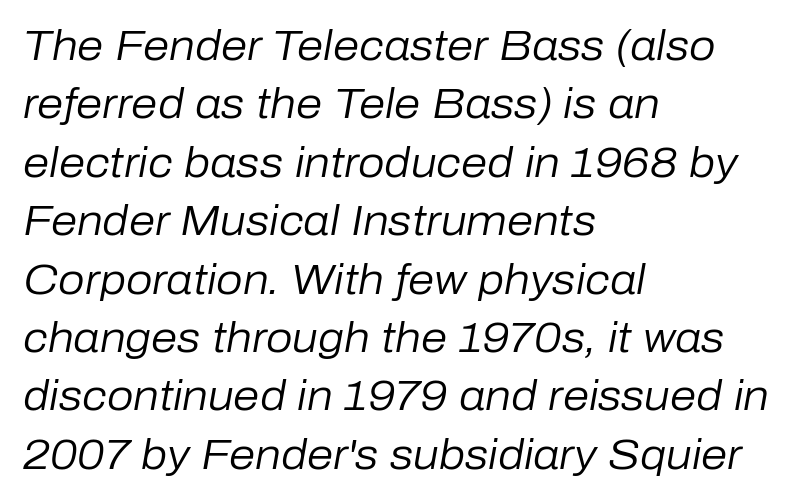
The image shows 42 px regular-weight type, italic (leaning right); set left-aligned, normal line spacing (1.39x), normal letter spacing, not underlined; low stroke contrast and a medium x-height.
